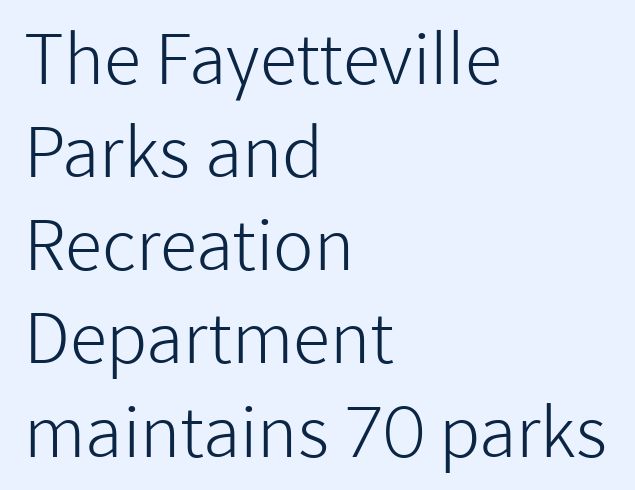
These glyphs show unthickened strokes, regular width or finer. The type sits square on the baseline with zero lean. This sample uses a sans-serif face. The words here are not underlined.
